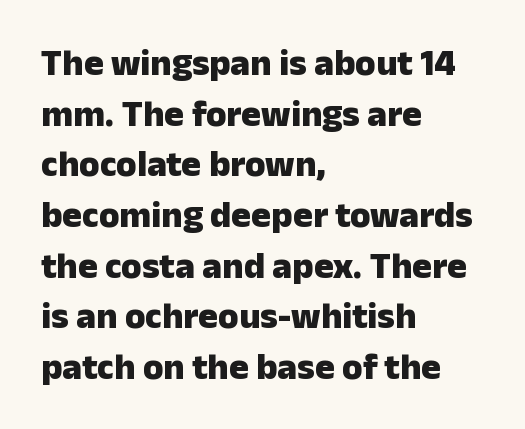
{"serif": "no", "italic": "no", "bold": "yes", "weight": "heavy", "width": "normal", "stroke_contrast": "low", "x_height": "medium", "monospaced": "no", "underline": "no", "align": "left", "line_spacing": "normal", "line_spacing_ratio": 1.37, "letter_spacing": "normal", "letter_spacing_em": 0.0, "glyph_px": 37}
